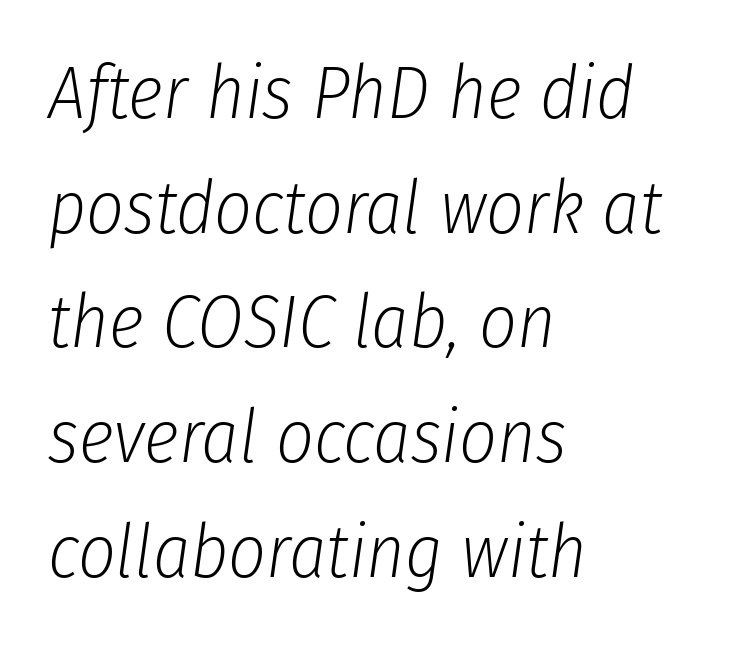
{"italic": "yes", "lean": "right", "slant_degrees": 8, "bold": "no", "weight": "light", "width": "condensed", "stroke_contrast": "low", "x_height": "medium", "monospaced": "no", "underline": "no", "align": "left", "line_spacing": "normal", "line_spacing_ratio": 1.55, "letter_spacing": "normal", "letter_spacing_em": 0.0, "glyph_px": 74}
